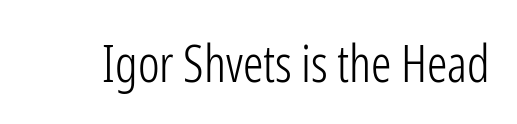
Q: Is the text bold? A: No.
Q: Is the text italic (slanted)? A: No, it is upright.
Q: Is the typeface a serif or a sans-serif typeface? A: Sans-serif.
Q: Is the text underlined? A: No.
Q: Is the spacing between letters normal or unusually wide? A: Normal.
Q: Width (condensed, normal, or wide)? A: Condensed.
Q: Stroke contrast? A: Low.
Q: x-height? A: Medium.
Q: Monospaced? A: No.
